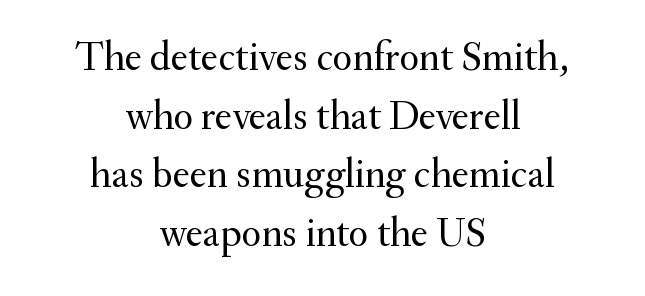
The image shows 41 px regular-weight serif type, upright; set centered, normal line spacing (1.43x), normal letter spacing, not underlined; medium stroke contrast and a small x-height.
